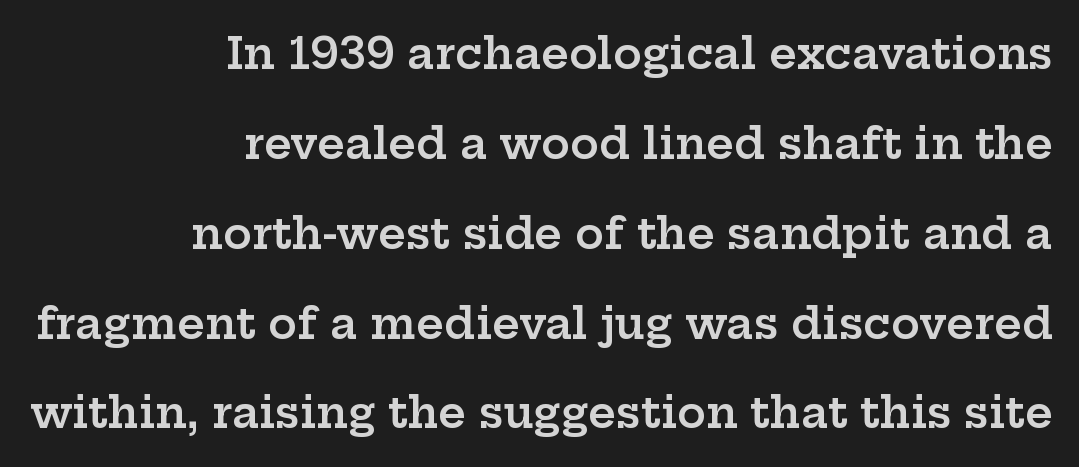
Regarding serifs, this sample has them. Visually the block forms a straight wall on the right and a jagged coastline on the left. Type without underlining. This sample has the flowing, uneven cadence of proportional lettering. Notice the wide empty band between every row — that's loose leading.
